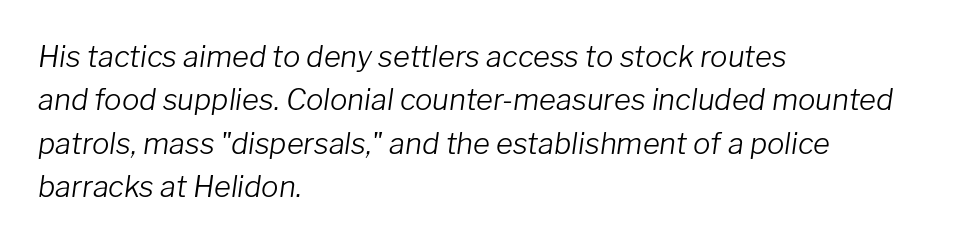
{"italic": "yes", "lean": "right", "slant_degrees": 8, "bold": "no", "weight": "light", "width": "normal", "stroke_contrast": "low", "x_height": "medium", "monospaced": "no", "underline": "no", "align": "left", "line_spacing": "normal", "line_spacing_ratio": 1.5, "letter_spacing": "normal", "letter_spacing_em": 0.0, "glyph_px": 29}
